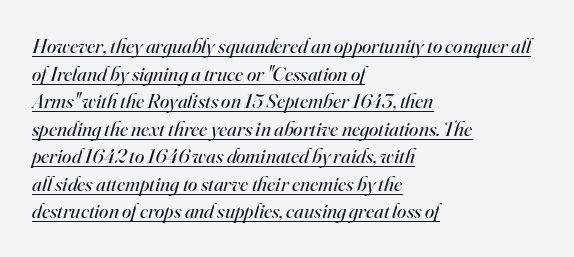
Q: Is the text bold? A: No.
Q: Is the text italic (slanted)? A: Yes, it leans right by about 16 degrees.
Q: Is the text underlined? A: Yes.
Q: How is the paragraph aligned? A: Left-aligned.
Q: Is the spacing between letters normal or unusually wide? A: Normal.
Q: Is the spacing between lines tight, normal or loose? A: Normal.
